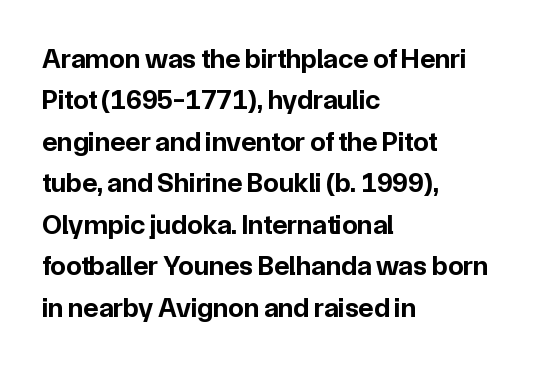
The rendering uses natural spacing where letterforms have individual widths. The leading is moderate, giving the passage an even texture. Does extra space separate the letters? No, they use regular spacing. The letters carry no serifs — their stems end cleanly without finishing strokes. Casual observation: everything's shoved over to the left. Tall strokes in this sample are plumb rather than angled.
